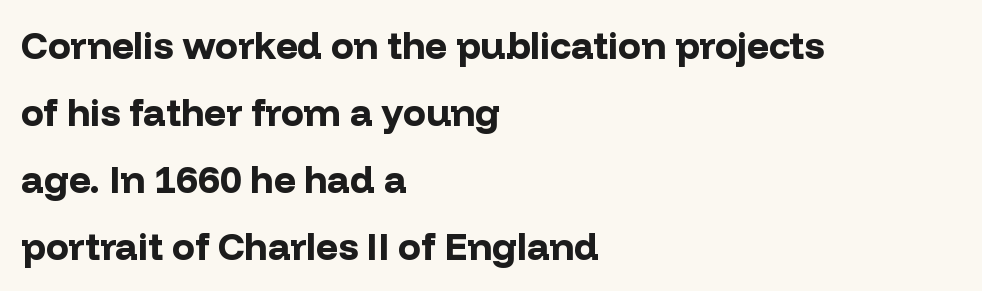
The image shows 38 px bold sans-serif type, upright; set left-aligned, line spacing 1.76x, normal letter spacing, not underlined; low stroke contrast and a medium x-height.
